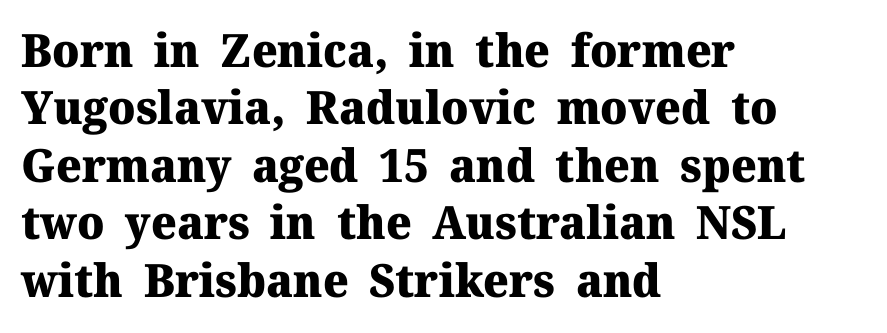
{"serif": "yes", "italic": "no", "bold": "yes", "weight": "heavy", "width": "normal", "stroke_contrast": "medium", "x_height": "medium", "monospaced": "no", "underline": "no", "align": "left", "line_spacing": "normal", "line_spacing_ratio": 1.25, "letter_spacing": "normal", "letter_spacing_em": 0.0, "glyph_px": 46}
